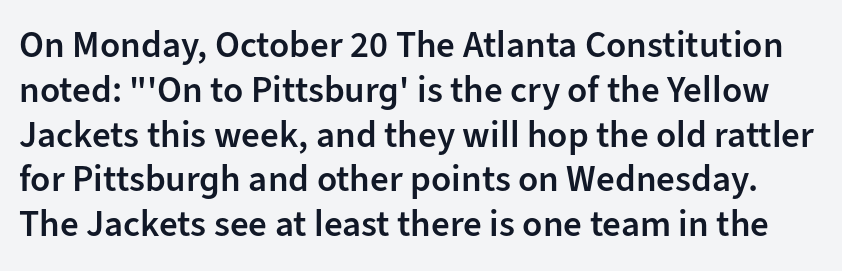
The image shows 37 px semibold sans-serif type, upright; set line spacing 1.21x, normal letter spacing, not underlined; low stroke contrast and a medium x-height.
